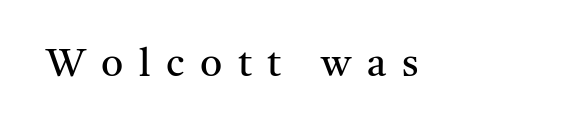
{"serif": "yes", "italic": "no", "bold": "no", "weight": "regular", "width": "normal", "stroke_contrast": "medium", "x_height": "medium", "monospaced": "no", "underline": "no", "letter_spacing": "wide", "letter_spacing_em": 0.4, "glyph_px": 39}
